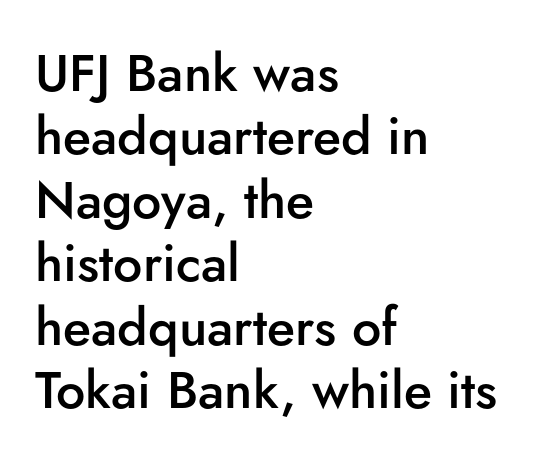
The image shows 52 px semibold sans-serif type, upright; set left-aligned, line spacing 1.22x, normal letter spacing, not underlined; low stroke contrast and a small x-height.
